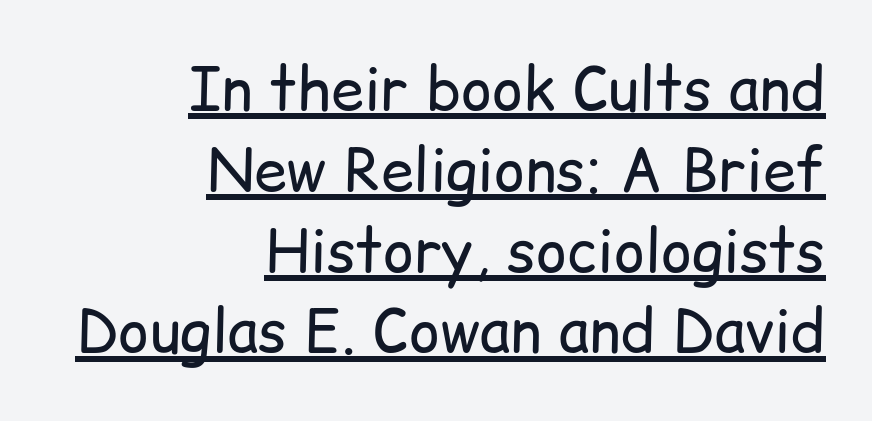
Q: Is the text bold? A: No.
Q: Is the text italic (slanted)? A: No, it is upright.
Q: Is the typeface a serif or a sans-serif typeface? A: Sans-serif.
Q: Is the text underlined? A: Yes.
Q: How is the paragraph aligned? A: Right-aligned.
Q: Is the spacing between letters normal or unusually wide? A: Normal.
Q: Is the spacing between lines tight, normal or loose? A: Normal.
Q: Width (condensed, normal, or wide)? A: Normal.
Q: Stroke contrast? A: Low.
Q: x-height? A: Medium.
Q: Monospaced? A: No.
